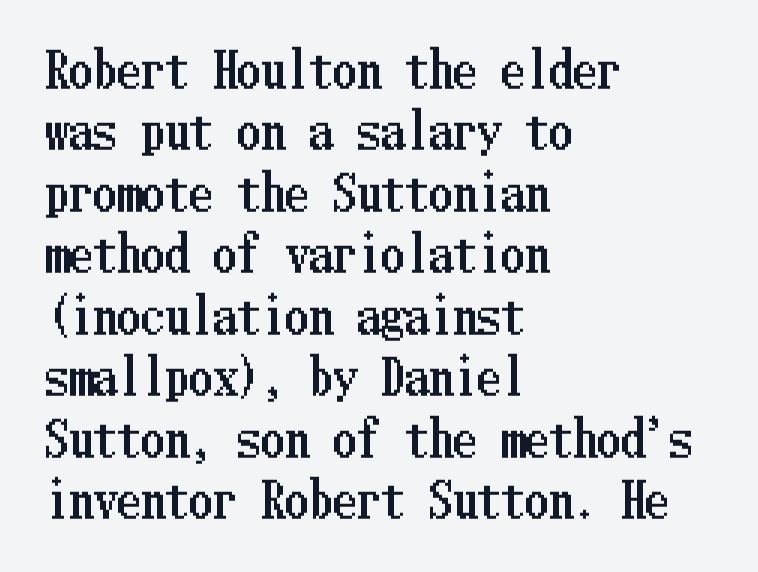
Rule under the text: the space is simply empty. Ascenders rise straight up at ninety degrees. The lines are quadded left. A typesetter would call this zero additional tracking. The passage shown stacks its lines at a standard gap.
